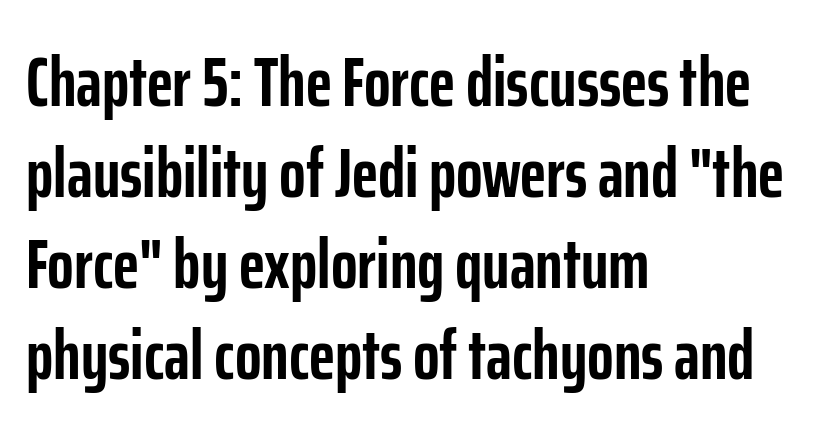
{"serif": "no", "italic": "no", "bold": "yes", "weight": "semibold", "width": "condensed", "stroke_contrast": "low", "x_height": "medium", "monospaced": "no", "underline": "no", "align": "left", "line_spacing": "normal", "line_spacing_ratio": 1.3, "letter_spacing": "normal", "letter_spacing_em": 0.0, "glyph_px": 70}
